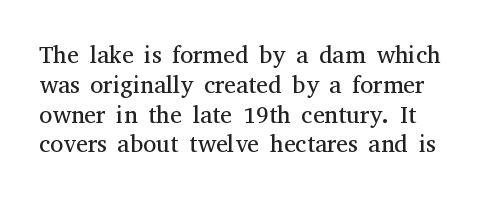
No letter is thick-stroked: the sample isn't bold. Honestly, the letter spacing is just normal — you wouldn't notice it. Each row of text sits above clean, open space. Posture: straight, roman, zero tilt.
